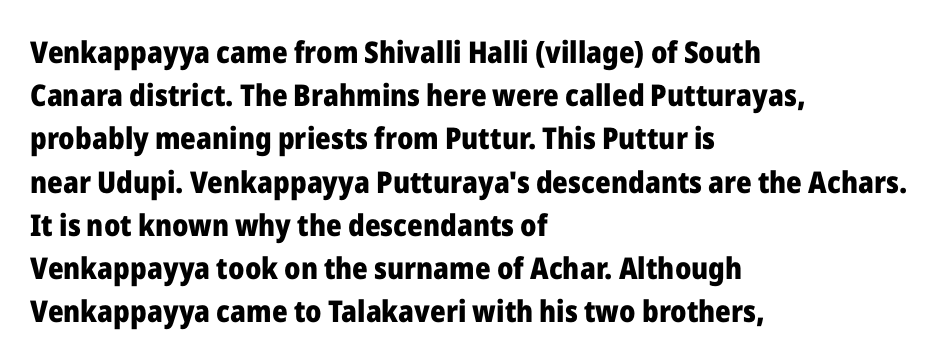
Q: Is the text bold? A: Yes.
Q: Is the text italic (slanted)? A: No, it is upright.
Q: Is the typeface a serif or a sans-serif typeface? A: Sans-serif.
Q: Is the text underlined? A: No.
Q: How is the paragraph aligned? A: Left-aligned.
Q: Is the spacing between letters normal or unusually wide? A: Normal.
Q: Is the spacing between lines tight, normal or loose? A: Normal.
Q: Width (condensed, normal, or wide)? A: Normal.
Q: Stroke contrast? A: Low.
Q: x-height? A: Medium.
Q: Monospaced? A: No.
